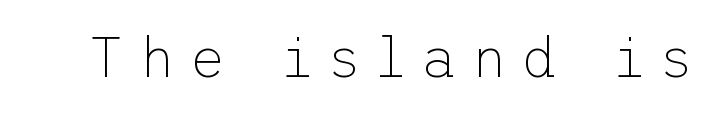
The image shows 56 px thin sans-serif type, upright; set unusually wide letter spacing (+0.26 em), not underlined; low stroke contrast and a medium x-height.
